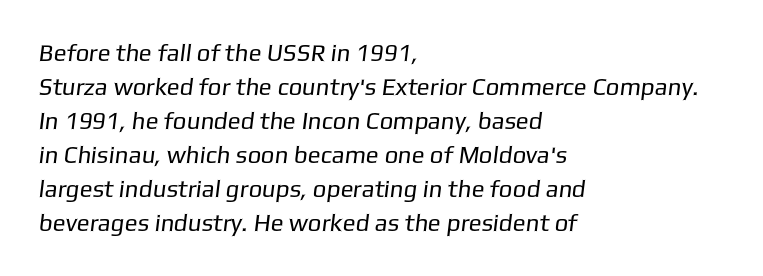
{"bold": "no", "underline": "no", "align": "left", "line_spacing": "normal", "line_spacing_ratio": 1.42, "letter_spacing": "normal", "letter_spacing_em": 0.0, "glyph_px": 24}
